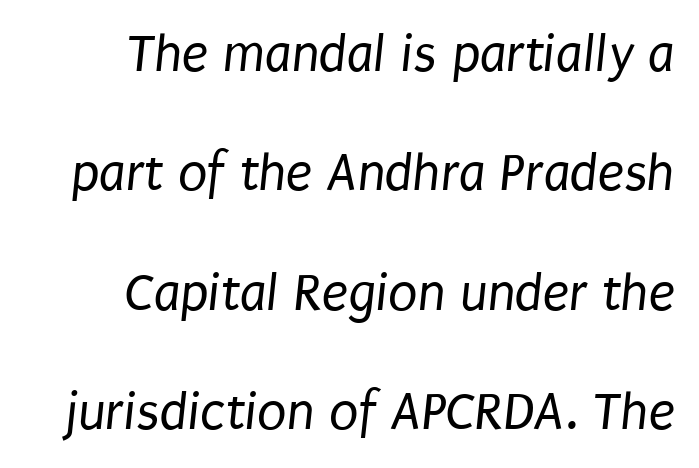
The image shows 54 px regular-weight, condensed sans-serif type; set right-aligned, loose line spacing (2.21x), normal letter spacing, not underlined; low stroke contrast and a large x-height.
